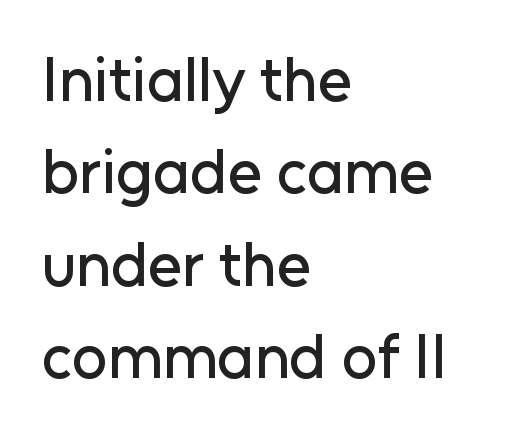
The image shows 62 px sans-serif type, upright; set left-aligned, normal line spacing (1.49x), normal letter spacing, not underlined; low stroke contrast and a medium x-height.
